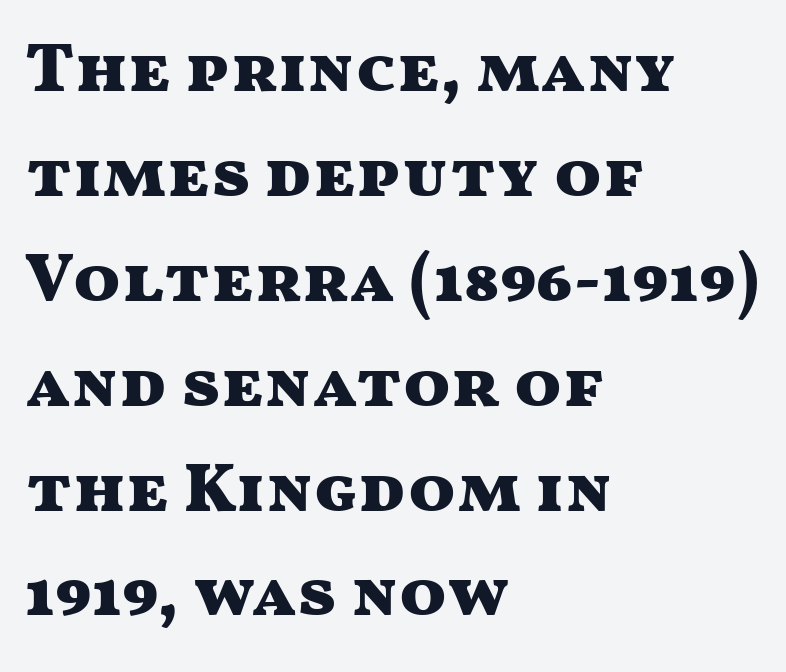
Q: Is the text bold? A: Yes.
Q: Is the text italic (slanted)? A: No, it is upright.
Q: Is the typeface a serif or a sans-serif typeface? A: Sans-serif.
Q: Is the text underlined? A: No.
Q: How is the paragraph aligned? A: Left-aligned.
Q: Is the spacing between letters normal or unusually wide? A: Normal.
Q: Is the spacing between lines tight, normal or loose? A: Normal.
Q: Width (condensed, normal, or wide)? A: Wide.
Q: Stroke contrast? A: Medium.
Q: x-height? A: Medium.
Q: Monospaced? A: No.
